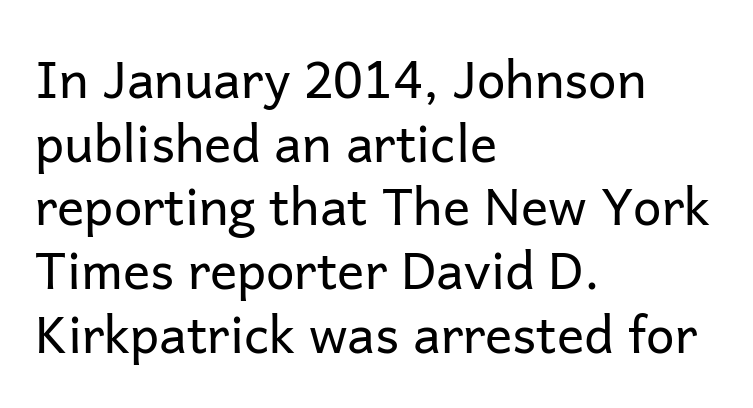
A classic flush-left, rag-right setting is used for this passage. Vertically, the passage feels balanced, rows spaced as you'd expect. Does the type have serifs? No, each stem ends abruptly. The type is set solid horizontally, with unmodified tracking. The foot of each line stays bare and open.
